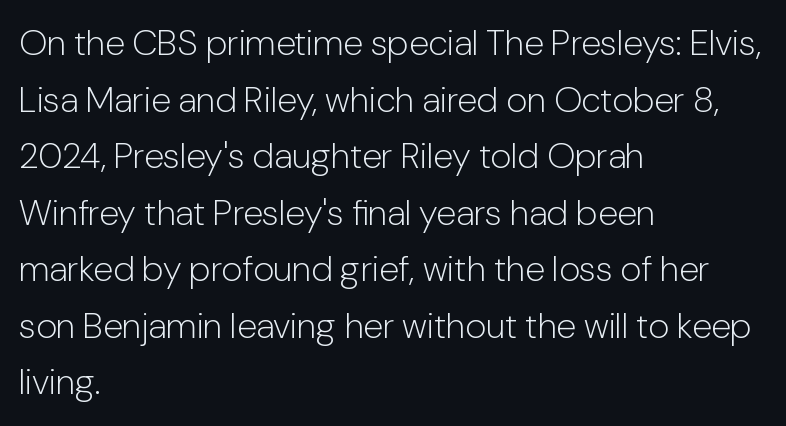
The image shows 36 px light sans-serif type, upright; set left-aligned, normal line spacing (1.57x), normal letter spacing, not underlined; low stroke contrast and a medium x-height.
